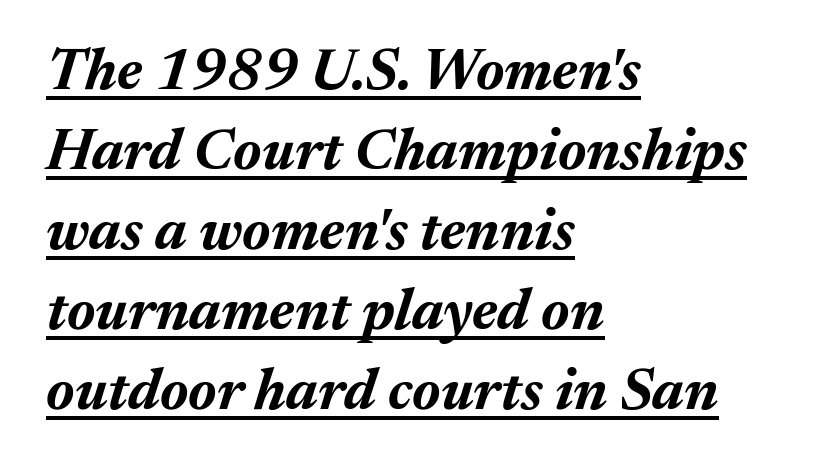
In terms of weight, the rendering is a true, heavy bold. A typesetter would call this leading conventional body-copy spacing. A typesetter would call this proportional, since set widths differ per character. The face used here appears with an underline applied.
